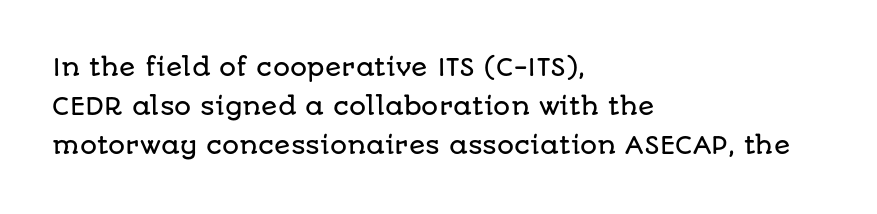
{"italic": "no", "underline": "no", "align": "left", "line_spacing": "normal", "line_spacing_ratio": 1.63, "letter_spacing": "normal", "letter_spacing_em": 0.0, "glyph_px": 24}
